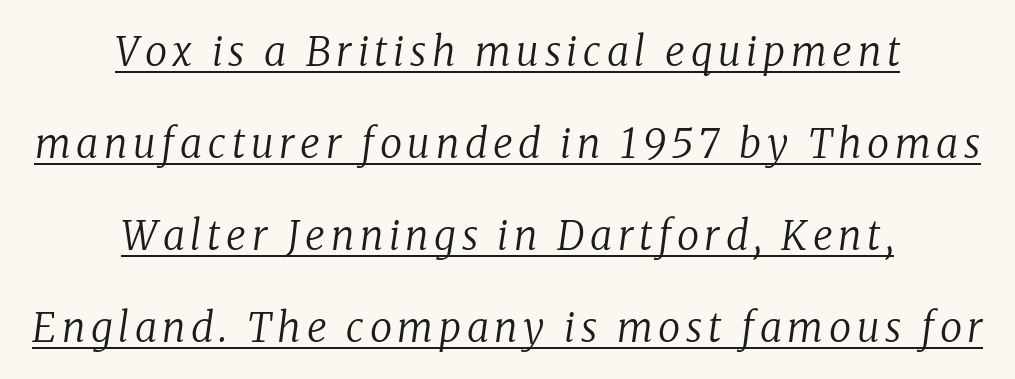
Q: Is the text bold? A: No.
Q: Is the text italic (slanted)? A: Yes, it leans right by about 8 degrees.
Q: Is the typeface a serif or a sans-serif typeface? A: Serif.
Q: Is the text underlined? A: Yes.
Q: How is the paragraph aligned? A: Centered.
Q: Is the spacing between lines tight, normal or loose? A: Loose.
Q: Width (condensed, normal, or wide)? A: Normal.
Q: Stroke contrast? A: Low.
Q: x-height? A: Medium.
Q: Monospaced? A: No.
